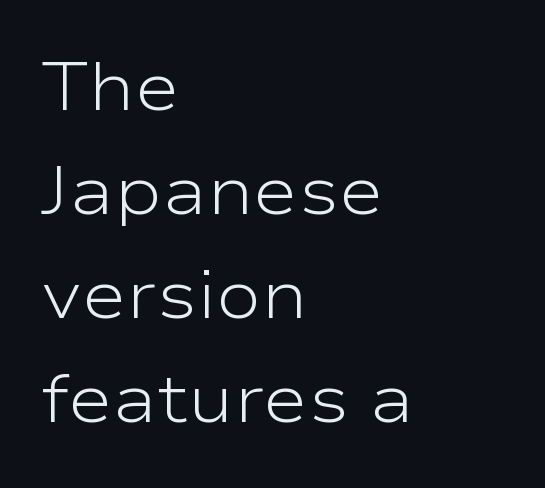
Q: Is the text bold? A: No.
Q: Is the text italic (slanted)? A: No, it is upright.
Q: Is the typeface a serif or a sans-serif typeface? A: Sans-serif.
Q: Is the text underlined? A: No.
Q: How is the paragraph aligned? A: Left-aligned.
Q: Is the spacing between letters normal or unusually wide? A: Normal.
Q: Is the spacing between lines tight, normal or loose? A: Normal.
Q: Width (condensed, normal, or wide)? A: Wide.
Q: Stroke contrast? A: Low.
Q: x-height? A: Medium.
Q: Monospaced? A: No.
